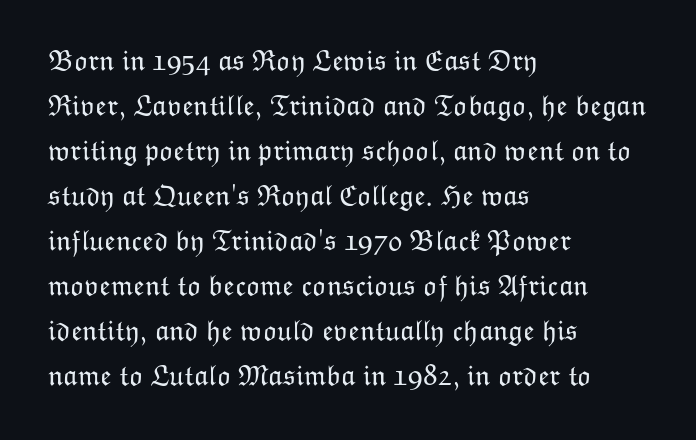
Where is the straight margin? On the left. Each new line begins a customary step beneath the previous one. Anything drawn beneath the words? Only blank space. Upright lettering throughout. Do the characters align in a grid? No, the font is proportional. There is no visible air inserted between adjacent glyphs.
